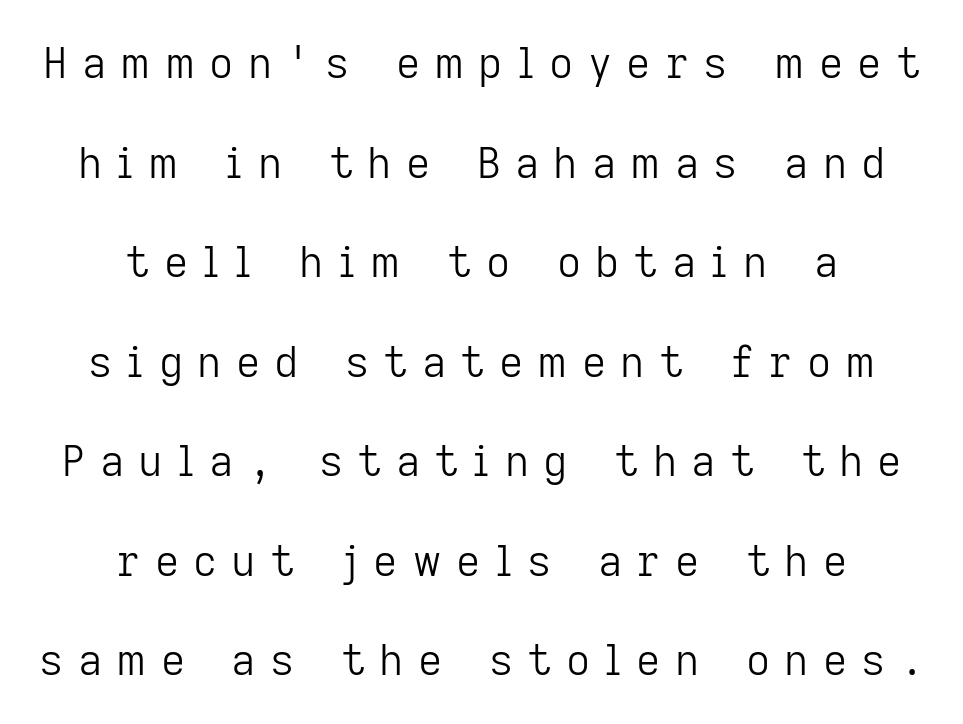
This is the regular roman posture of the typeface. The letters advance in unequal steps, a hallmark of proportional type. The whitespace from short lines is split evenly between both sides. A quiet, ordinary-to-light weight characterises the typeface. Characters follow at a spacing far wider than the type designer built in. Plain, unruled lines of type.
